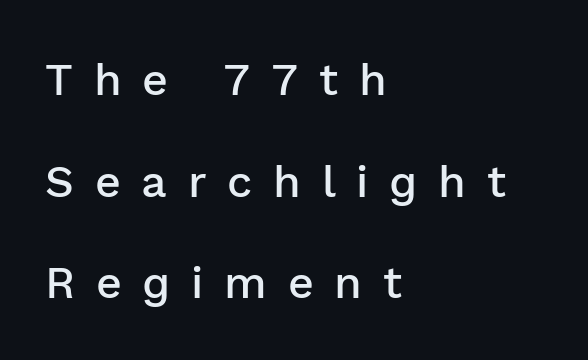
The image shows 45 px semibold sans-serif type, upright; set left-aligned, loose line spacing (2.26x), unusually wide letter spacing (+0.46 em), not underlined; low stroke contrast and a medium x-height.
